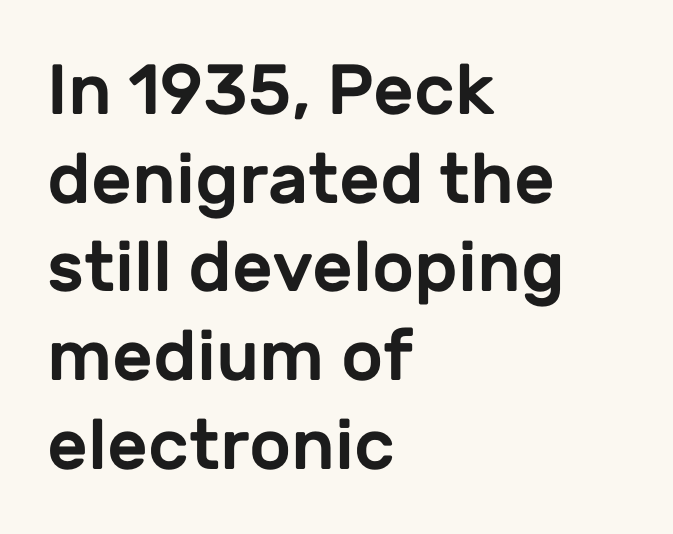
The rendering keeps characters at their native spacing. Looks like regular typesetting: each glyph gets only the width it needs. Line spacing here is normal. Each row of text sits above clean, open space. Reading down the block, your eye returns to a fixed left position each line. These lines are composed in type without serifs.
